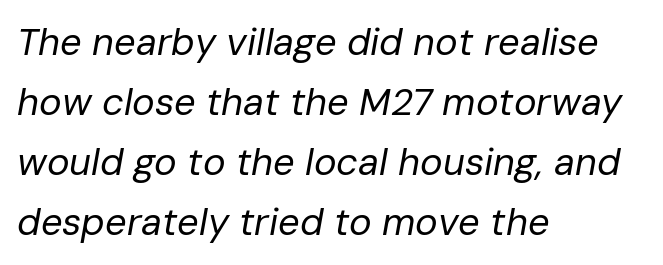
The image shows 38 px regular-weight type, italic (leaning right); set left-aligned, normal line spacing (1.58x), normal letter spacing, not underlined; low stroke contrast and a medium x-height.
